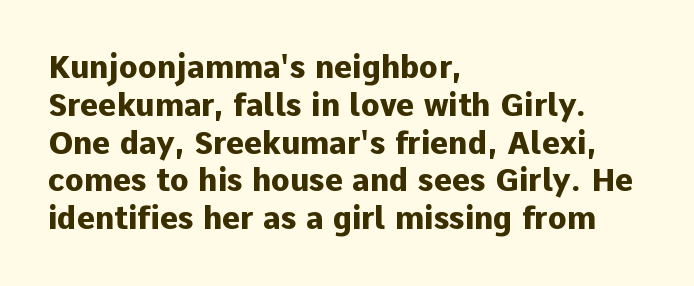
Q: Is the text bold? A: Yes.
Q: Is the text italic (slanted)? A: No, it is upright.
Q: Is the typeface a serif or a sans-serif typeface? A: Sans-serif.
Q: Is the text underlined? A: No.
Q: How is the paragraph aligned? A: Left-aligned.
Q: Is the spacing between letters normal or unusually wide? A: Normal.
Q: Width (condensed, normal, or wide)? A: Normal.
Q: Stroke contrast? A: Low.
Q: x-height? A: Medium.
Q: Monospaced? A: No.
